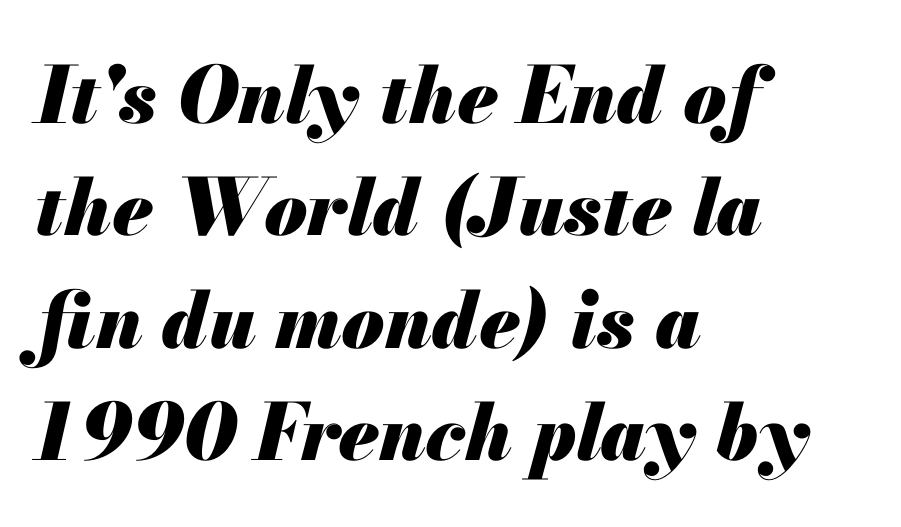
{"italic": "yes", "lean": "right", "slant_degrees": 13, "bold": "yes", "weight": "heavy", "width": "normal", "stroke_contrast": "medium", "x_height": "small", "monospaced": "no", "underline": "no", "align": "left", "line_spacing": "normal", "line_spacing_ratio": 1.44, "letter_spacing": "normal", "letter_spacing_em": 0.0, "glyph_px": 78}
